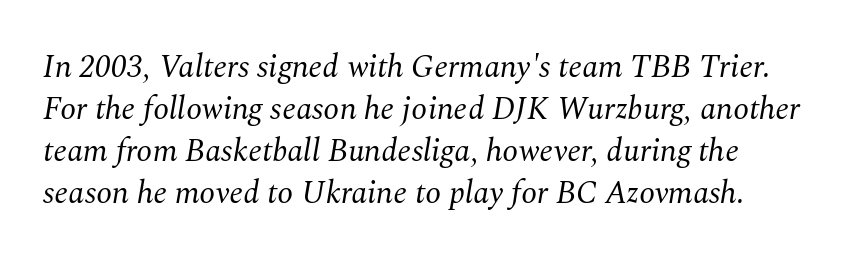
Q: Is the text bold? A: No.
Q: Is the text italic (slanted)? A: Yes, it leans right by about 10 degrees.
Q: Is the typeface a serif or a sans-serif typeface? A: Serif.
Q: Is the text underlined? A: No.
Q: Is the spacing between letters normal or unusually wide? A: Normal.
Q: Is the spacing between lines tight, normal or loose? A: Normal.
Q: Width (condensed, normal, or wide)? A: Normal.
Q: Stroke contrast? A: Medium.
Q: x-height? A: Medium.
Q: Monospaced? A: No.
